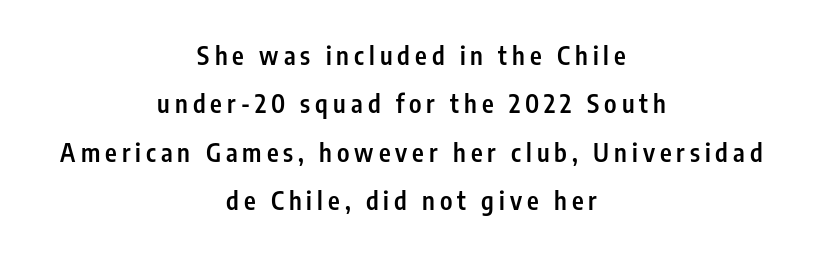
Q: Is the text bold? A: Semi-bold.
Q: Is the text italic (slanted)? A: No, it is upright.
Q: Is the text underlined? A: No.
Q: How is the paragraph aligned? A: Centered.
Q: Is the spacing between letters normal or unusually wide? A: Unusually wide.
Q: Is the spacing between lines tight, normal or loose? A: Loose.
